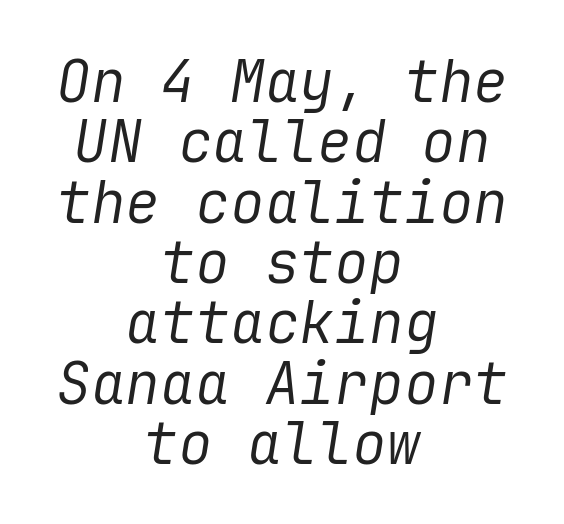
{"italic": "yes", "lean": "right", "slant_degrees": 9, "bold": "no", "weight": "regular", "width": "normal", "stroke_contrast": "low", "x_height": "medium", "underline": "no", "align": "center", "line_spacing": "tight", "line_spacing_ratio": 1.04, "letter_spacing": "normal", "letter_spacing_em": 0.0, "glyph_px": 58}
